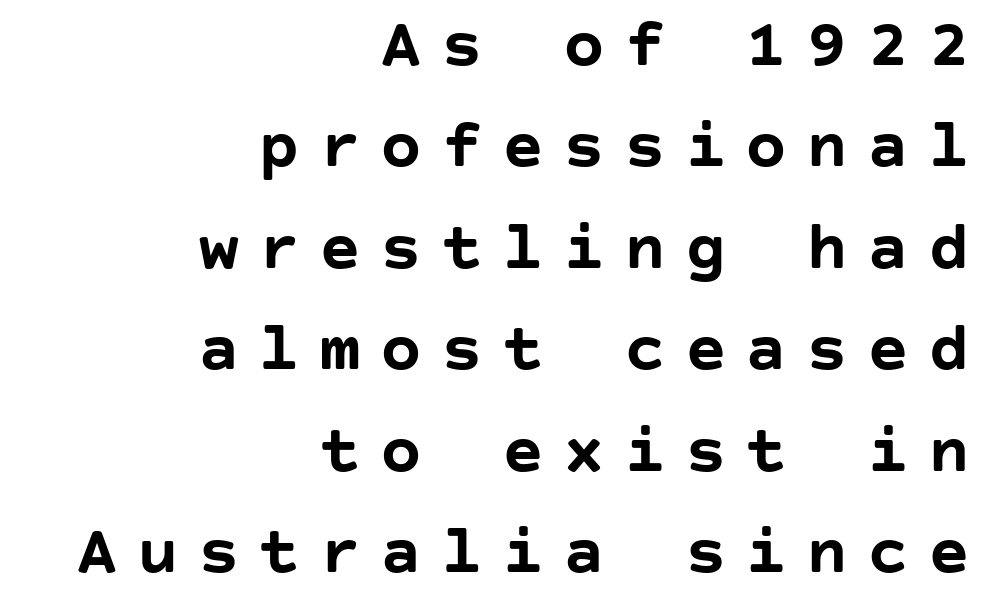
The line-height multiplier appears to be the usual default. Is the type bold? Yes — the strokes are clearly thick and heavy. Casual observation: everything's shoved over to the right. The glyphs are unaccompanied by any horizontal stroke below them. There is plenty of visible air inserted between adjacent glyphs. Quick note: not italic, upright.
